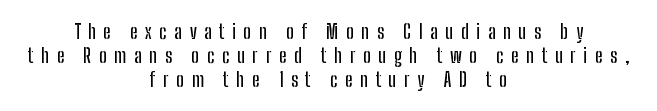
The image shows 20 px text type, upright; set centered, line spacing 1.2x, unusually wide letter spacing (+0.38 em), not underlined.
